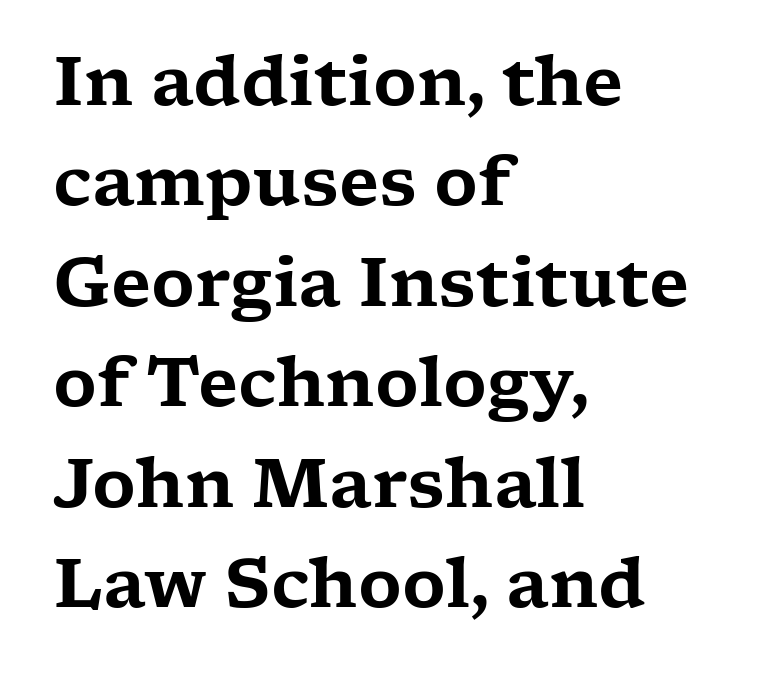
The image shows 67 px wide serif type, upright; set left-aligned, normal line spacing (1.5x), normal letter spacing, not underlined; low stroke contrast and a medium x-height.
